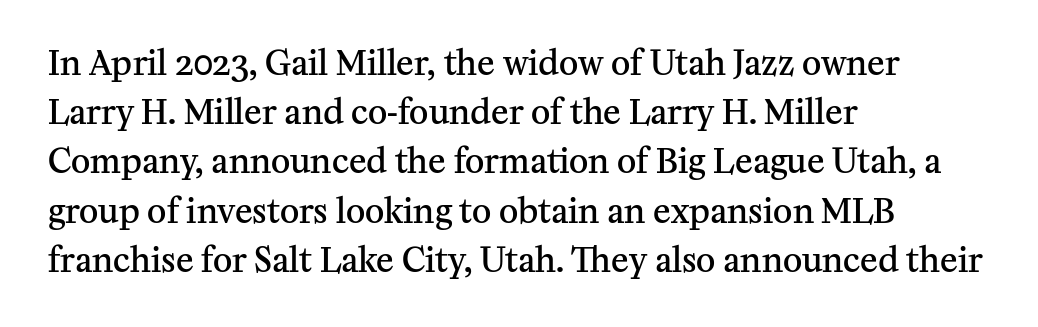
The image shows 33 px semibold serif type, upright; set left-aligned, normal line spacing (1.49x), normal letter spacing, not underlined; medium stroke contrast and a medium x-height.
